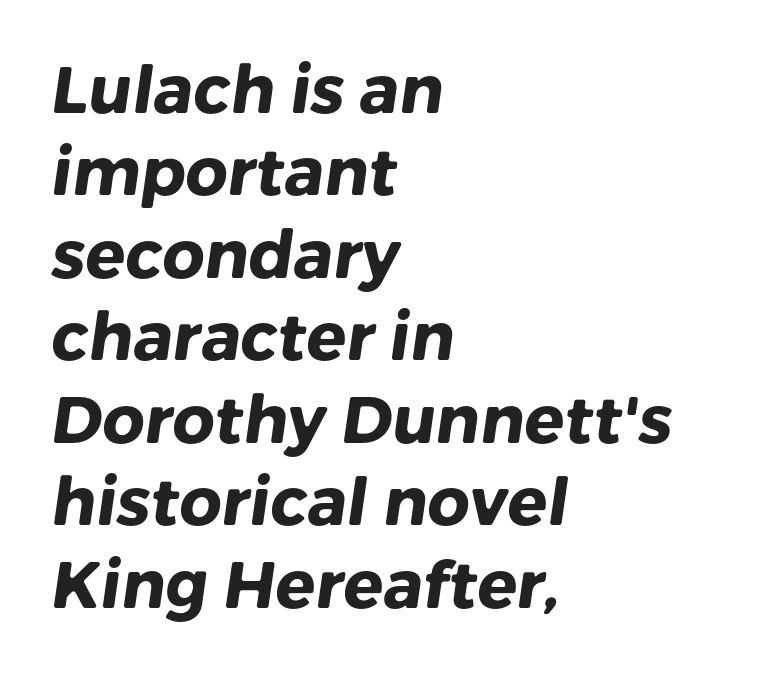
Q: Is the text bold? A: Yes.
Q: Is the typeface a serif or a sans-serif typeface? A: Sans-serif.
Q: Is the text underlined? A: No.
Q: How is the paragraph aligned? A: Left-aligned.
Q: Is the spacing between letters normal or unusually wide? A: Normal.
Q: Is the spacing between lines tight, normal or loose? A: Normal.
Q: Width (condensed, normal, or wide)? A: Normal.
Q: Stroke contrast? A: Low.
Q: x-height? A: Medium.
Q: Monospaced? A: No.
